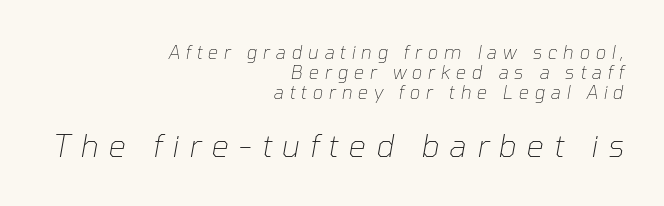
Q: Is the text bold? A: No.
Q: Is the text italic (slanted)? A: Yes, it leans right by about 10 degrees.
Q: Is the text underlined? A: No.
Q: How is the paragraph aligned? A: Right-aligned.
Q: Is the spacing between letters normal or unusually wide? A: Unusually wide.
Q: Is the spacing between lines tight, normal or loose? A: Tight.
Q: Which block of text is set in a larger size, the first (top) or the second (bottom)? A: The second (bottom) one.
Q: Width (condensed, normal, or wide)? A: Normal.
Q: Stroke contrast? A: Low.
Q: x-height? A: Medium.
Q: Monospaced? A: No.
